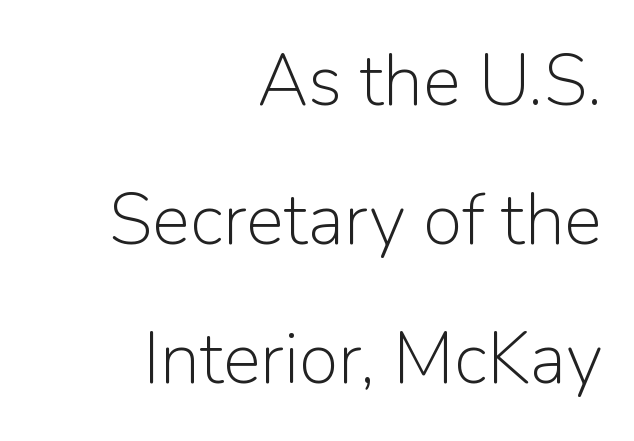
Weight: regular or lighter. Note the varied advance widths — an 'i' is clearly narrower than an 'm'. The gaps between neighbouring characters are ordinary and unremarkable. Unlike italic type, these characters show no tilt at all. Honestly, there is no underline to notice here at all. Regarding serifs, this sample does without them.
